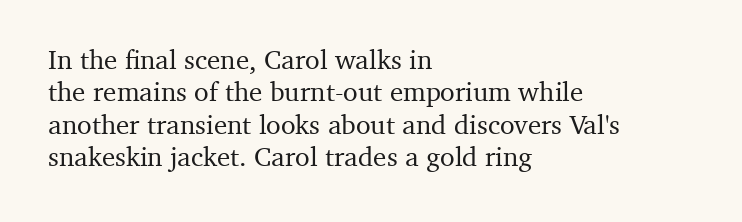
{"italic": "no", "underline": "no", "align": "left", "line_spacing_ratio": 1.2, "letter_spacing": "normal", "letter_spacing_em": 0.0, "glyph_px": 27}
